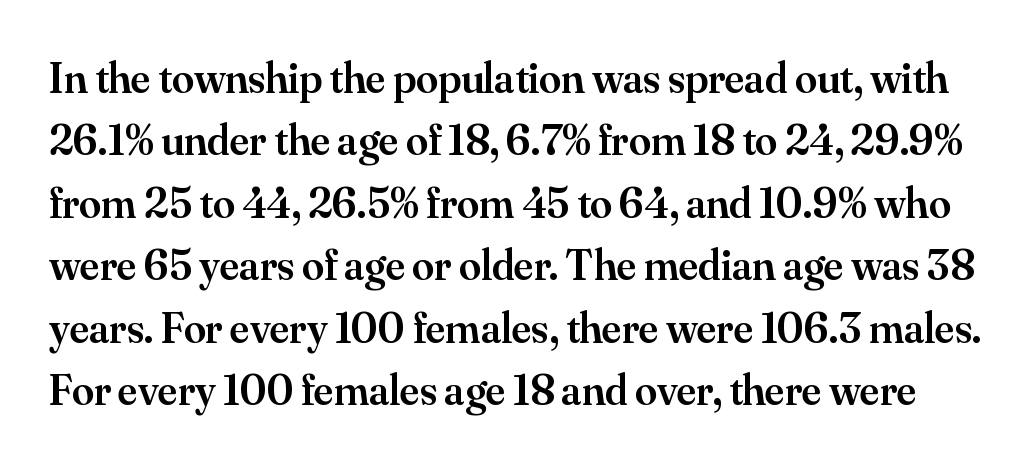
Q: Is the text bold? A: Semi-bold.
Q: Is the text italic (slanted)? A: No, it is upright.
Q: Is the typeface a serif or a sans-serif typeface? A: Serif.
Q: Is the text underlined? A: No.
Q: Is the spacing between letters normal or unusually wide? A: Normal.
Q: Is the spacing between lines tight, normal or loose? A: Normal.
Q: Width (condensed, normal, or wide)? A: Normal.
Q: Stroke contrast? A: Medium.
Q: x-height? A: Small.
Q: Monospaced? A: No.
